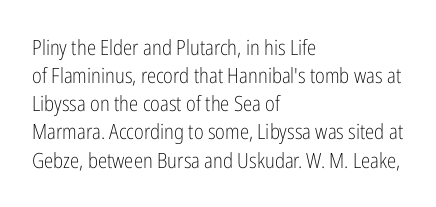
The image shows 21 px text type, upright; set left-aligned, normal line spacing (1.34x), normal letter spacing, not underlined.
